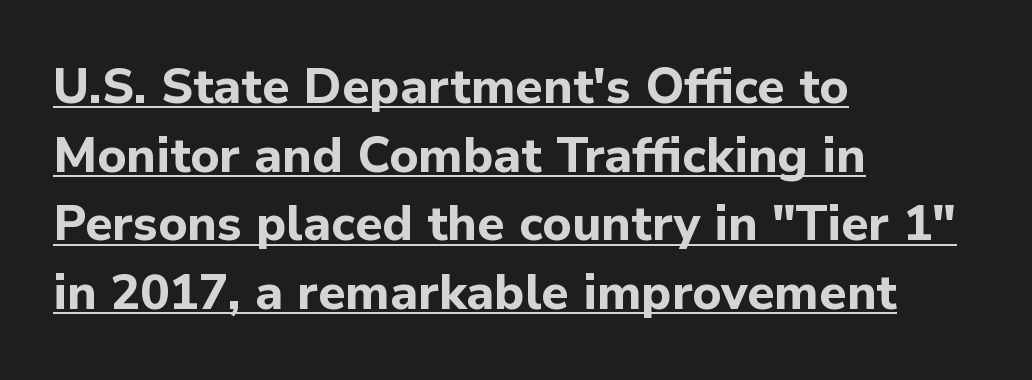
The compositor pushed each line to the left boundary. Tracking value appears to be zero — textbook default spacing. Is there any slant? The stems are plumb. Does the weight exceed regular? Yes, all the way to bold. The rendered words wear a rule along their underside.
